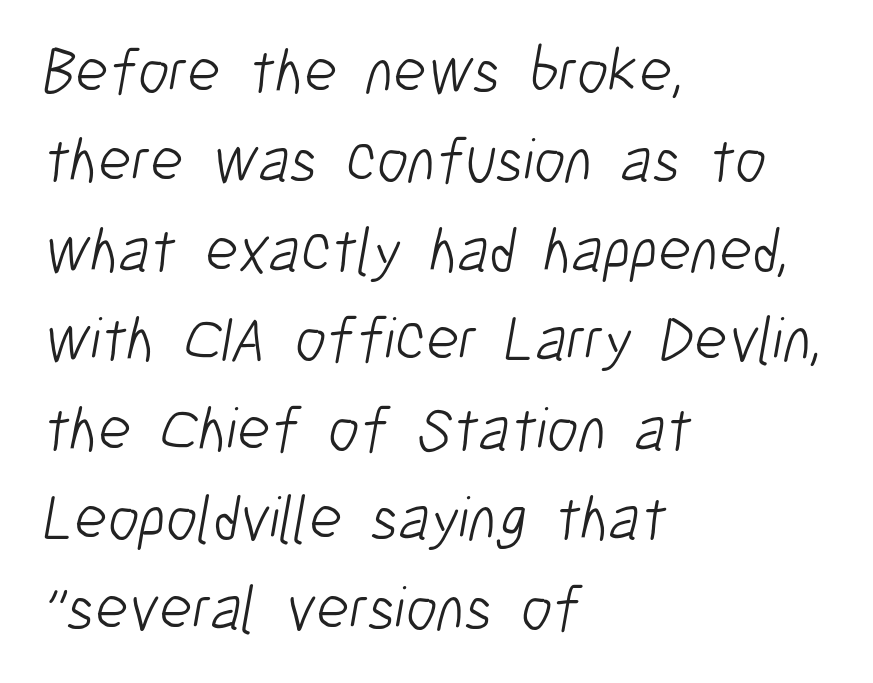
{"serif": "no", "bold": "no", "weight": "light", "width": "condensed", "stroke_contrast": "low", "x_height": "medium", "monospaced": "no", "underline": "no", "align": "left", "line_spacing": "normal", "line_spacing_ratio": 1.42, "letter_spacing": "normal", "letter_spacing_em": 0.0, "glyph_px": 63}
